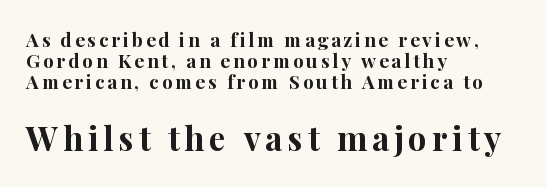
The face used here is proportionally spaced, like ordinary book or web type. The zone under the glyphs is completely vacant. Each letter's strokes conclude with small projecting serifs. The paragraph shown leans on its left margin. The typography opts for an upright posture over an oblique one. These lines carry a lot of weight — the face is fully bold.
